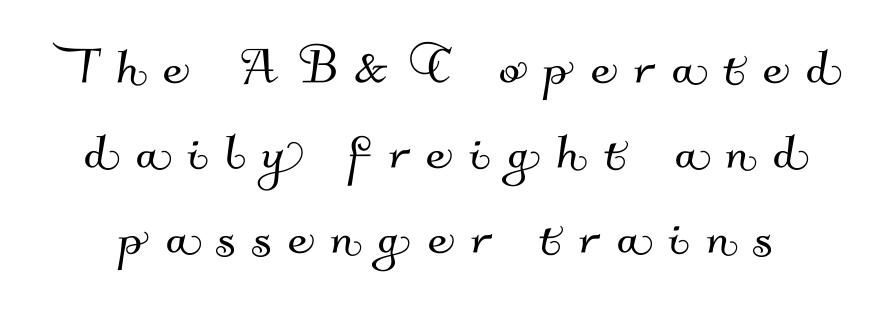
Someone cranked the tracking dial way up on this one. Beneath every word, the page is bare. What kind of face is this? One without serifs — a sans. What's the leading like? Ordinary, nothing unusual. Think of a printed novel: that variable character pitch is what you see here.
